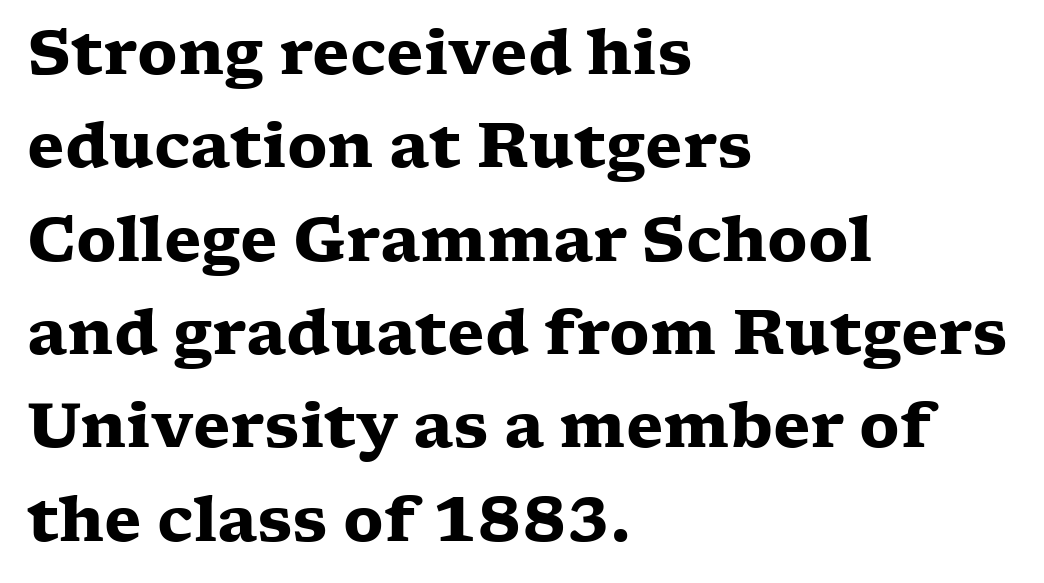
The image shows 61 px heavy, wide serif type, upright; set left-aligned, normal line spacing (1.53x), normal letter spacing, not underlined; low stroke contrast and a medium x-height.
